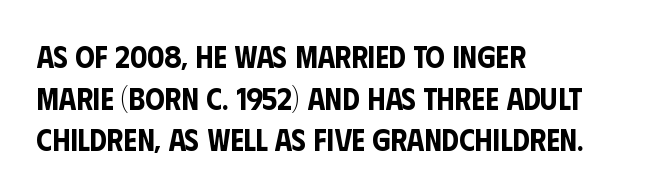
Q: Is the text italic (slanted)? A: No, it is upright.
Q: Is the typeface a serif or a sans-serif typeface? A: Sans-serif.
Q: Is the text underlined? A: No.
Q: How is the paragraph aligned? A: Left-aligned.
Q: Is the spacing between letters normal or unusually wide? A: Normal.
Q: Is the spacing between lines tight, normal or loose? A: Normal.
Q: Width (condensed, normal, or wide)? A: Condensed.
Q: Stroke contrast? A: Low.
Q: x-height? A: Large.
Q: Monospaced? A: No.
